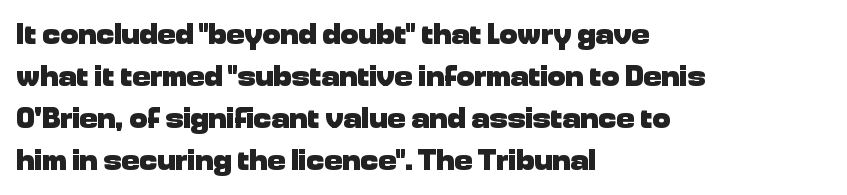
The typesetter chose a ragged-right arrangement here. Set as a true bold cut, around the 700 mark. Characters follow at the spacing the type designer built in. Looks like regular typesetting: each glyph gets only the width it needs. No feet cap the strokes, marking this as sans-serif type.
